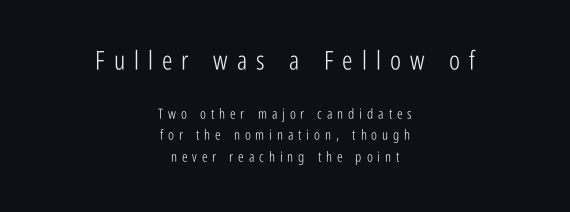
The rows are spaced the way most documents space them. Casual observation: everything's sitting right in the middle. In terms of posture, this sample is upright. The foot of each line stays bare and open. Large over small — that's the arrangement of the two blocks here. The typeface has the unassuming heft of standard copy or less.
